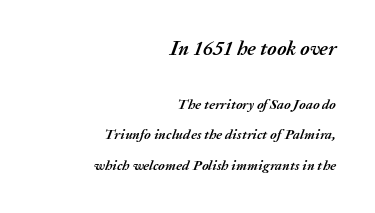
The rendering applies a slant to the glyphs. This is heavy type, rendered in bold. Top chunk: large. Bottom chunk: small. The rendering anchors every line to the right-hand side. A typesetter would call this zero additional tracking. The passage shown is not underscored anywhere.
